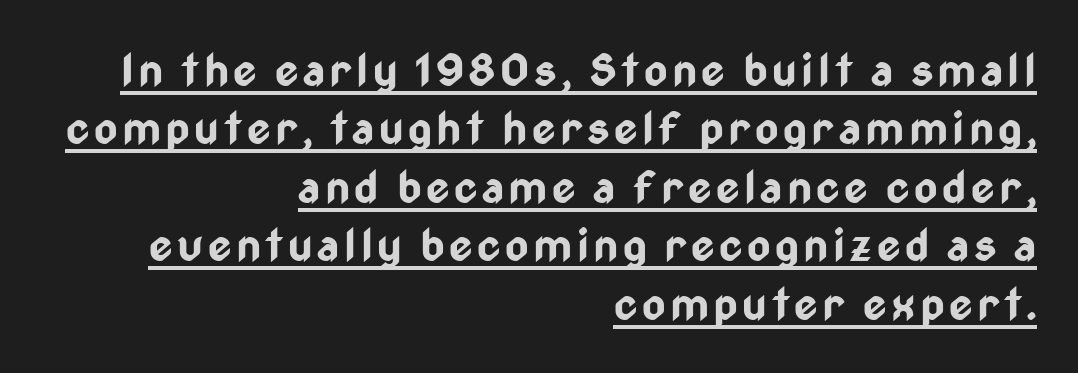
Q: Is the text bold? A: Yes.
Q: Is the text italic (slanted)? A: No, it is upright.
Q: Is the typeface a serif or a sans-serif typeface? A: Sans-serif.
Q: Is the text underlined? A: Yes.
Q: How is the paragraph aligned? A: Right-aligned.
Q: Is the spacing between lines tight, normal or loose? A: Normal.
Q: Width (condensed, normal, or wide)? A: Condensed.
Q: Stroke contrast? A: Low.
Q: x-height? A: Medium.
Q: Monospaced? A: No.
